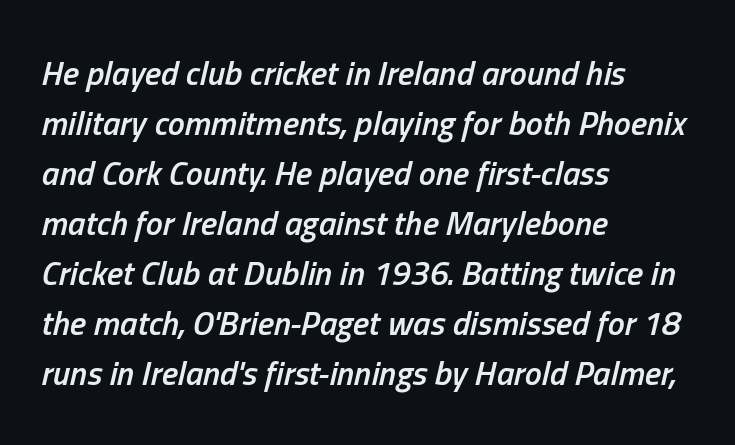
Q: Is the text bold? A: Semi-bold.
Q: Is the text italic (slanted)? A: Yes, it leans right by about 13 degrees.
Q: Is the text underlined? A: No.
Q: How is the paragraph aligned? A: Left-aligned.
Q: Is the spacing between letters normal or unusually wide? A: Normal.
Q: Is the spacing between lines tight, normal or loose? A: Normal.
Q: Width (condensed, normal, or wide)? A: Condensed.
Q: Stroke contrast? A: Low.
Q: x-height? A: Medium.
Q: Monospaced? A: No.
